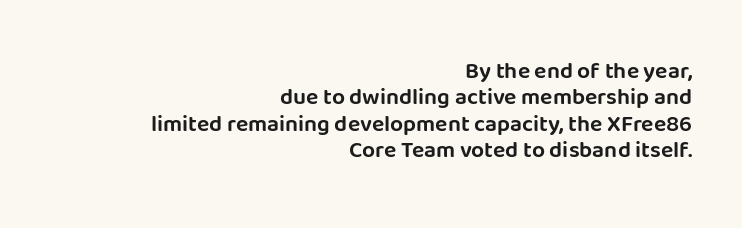
The image shows 23 px text type, upright; set right-aligned, tight line spacing (1.15x), normal letter spacing, not underlined.
